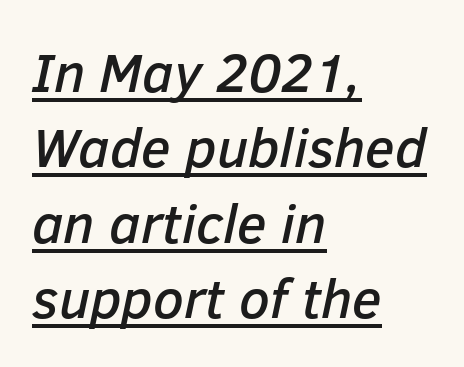
The rendering uses a moderate line-height, typical for paragraphs. A typesetter would call this proportional, since set widths differ per character. When letters slant like this, we call the style italic. Letter spacing: default. This sample is left-justified, so line endings fall wherever the words run out. Somebody hit Ctrl+U on this one — the words are underlined.
